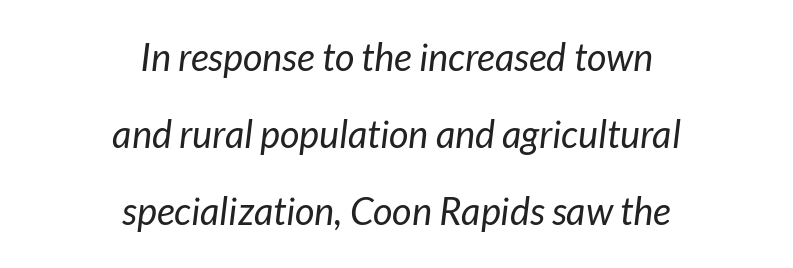
The image shows 38 px regular-weight type, italic (leaning right); set centered, loose line spacing (2.03x), normal letter spacing, not underlined; low stroke contrast and a medium x-height.
